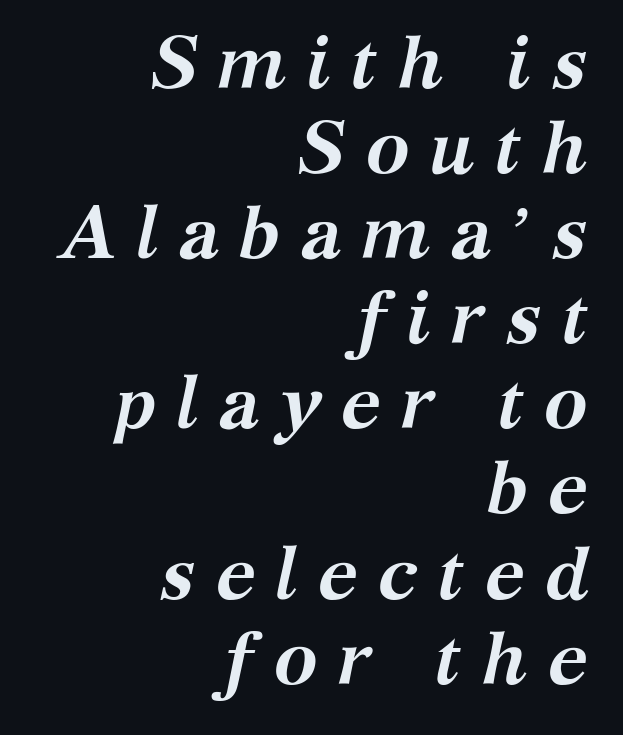
Q: Is the text bold? A: Yes.
Q: Is the text italic (slanted)? A: Yes, it leans right by about 12 degrees.
Q: Is the typeface a serif or a sans-serif typeface? A: Serif.
Q: Is the text underlined? A: No.
Q: How is the paragraph aligned? A: Right-aligned.
Q: Is the spacing between letters normal or unusually wide? A: Unusually wide.
Q: Is the spacing between lines tight, normal or loose? A: Tight.
Q: Width (condensed, normal, or wide)? A: Normal.
Q: Stroke contrast? A: Medium.
Q: x-height? A: Medium.
Q: Monospaced? A: No.
